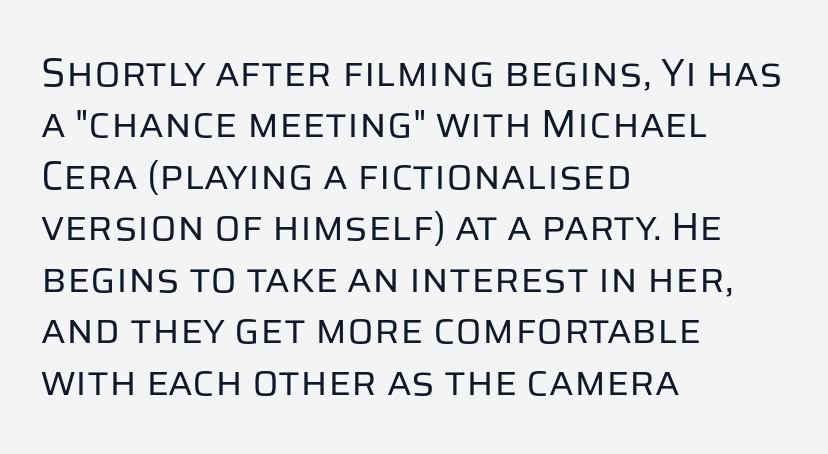
The image shows 39 px regular-weight sans-serif type, upright; set left-aligned, normal line spacing (1.32x), normal letter spacing, not underlined; low stroke contrast and a large x-height.
